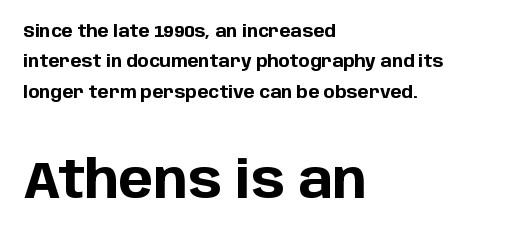
Q: Is the text bold? A: Yes.
Q: Is the text italic (slanted)? A: No, it is upright.
Q: Is the typeface a serif or a sans-serif typeface? A: Sans-serif.
Q: Is the text underlined? A: No.
Q: How is the paragraph aligned? A: Left-aligned.
Q: Is the spacing between letters normal or unusually wide? A: Normal.
Q: Which block of text is set in a larger size, the first (top) or the second (bottom)? A: The second (bottom) one.
Q: Width (condensed, normal, or wide)? A: Normal.
Q: Stroke contrast? A: Low.
Q: x-height? A: Large.
Q: Monospaced? A: No.
